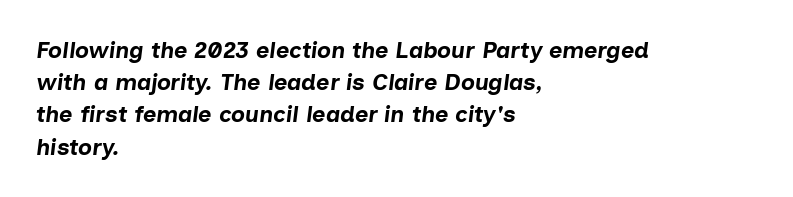
{"italic": "yes", "lean": "right", "slant_degrees": 7, "bold": "yes", "underline": "no", "align": "left", "line_spacing": "normal", "line_spacing_ratio": 1.4, "letter_spacing": "normal", "letter_spacing_em": 0.0, "glyph_px": 23}
